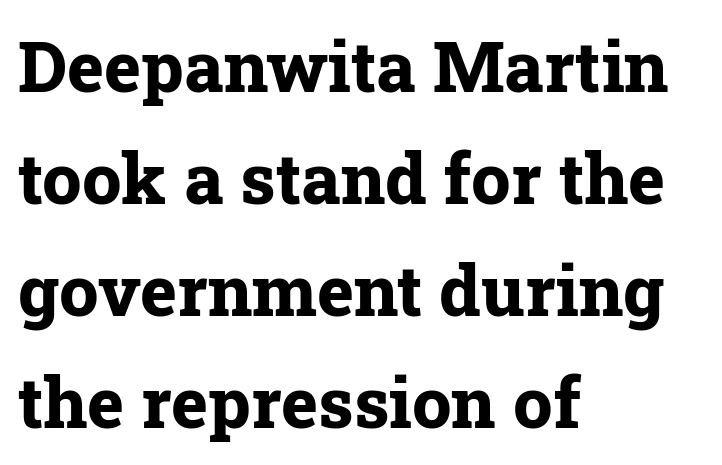
{"serif": "yes", "italic": "no", "bold": "yes", "weight": "bold", "width": "normal", "stroke_contrast": "low", "x_height": "medium", "monospaced": "no", "underline": "no", "align": "left", "line_spacing": "normal", "line_spacing_ratio": 1.6, "letter_spacing": "normal", "letter_spacing_em": 0.0, "glyph_px": 70}
